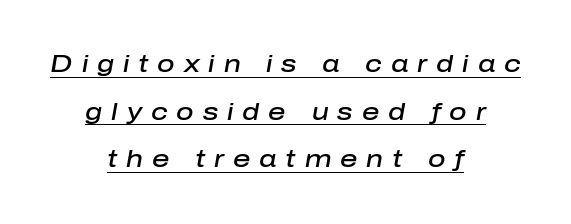
The image shows 24 px text type, italic (leaning right); set centered, loose line spacing (1.98x), unusually wide letter spacing (+0.37 em), underlined.
